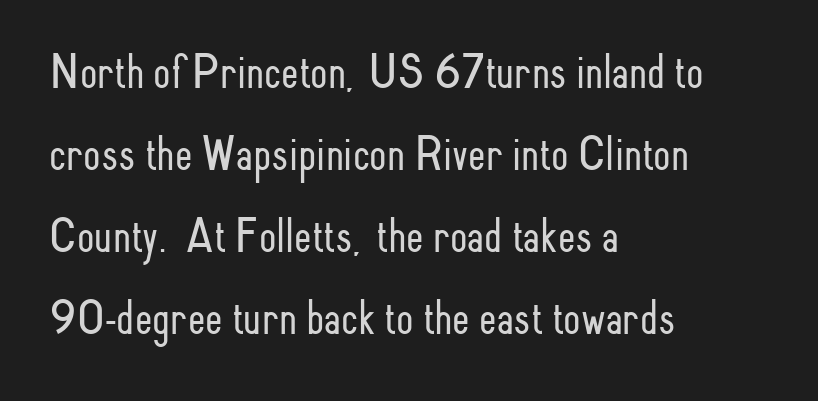
{"serif": "no", "italic": "no", "bold": "no", "weight": "light", "width": "condensed", "stroke_contrast": "low", "x_height": "small", "monospaced": "no", "underline": "no", "align": "left", "line_spacing": "normal", "line_spacing_ratio": 1.64, "letter_spacing": "normal", "letter_spacing_em": 0.0, "glyph_px": 50}
